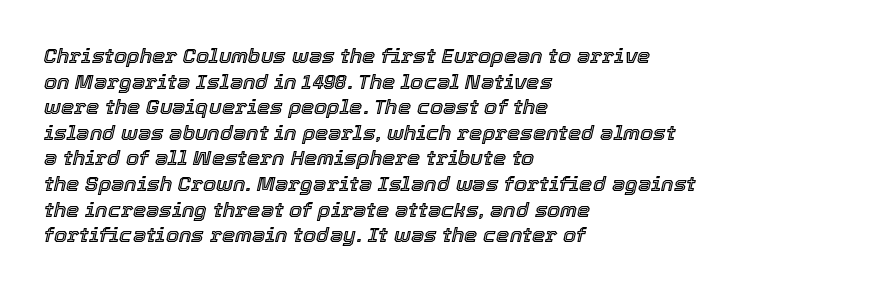
Each row of text sits above clean, open space. Notice how the passage keeps a crisp vertical edge on the left only. Looking at the ascenders, they clearly lean. Look at the tracking — it's just the regular setting, nothing added.
